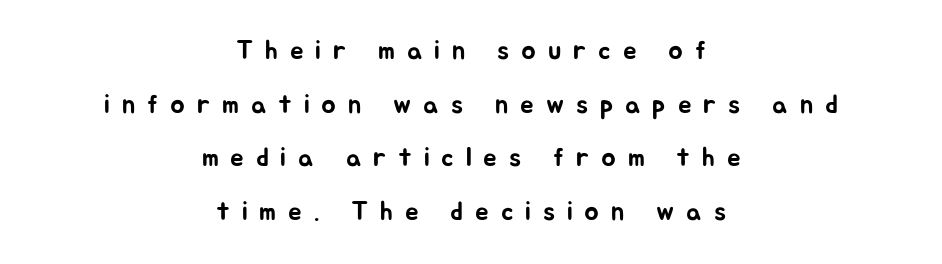
The image shows 27 px text type, upright; set centered, loose line spacing (1.99x), unusually wide letter spacing (+0.44 em), not underlined.
